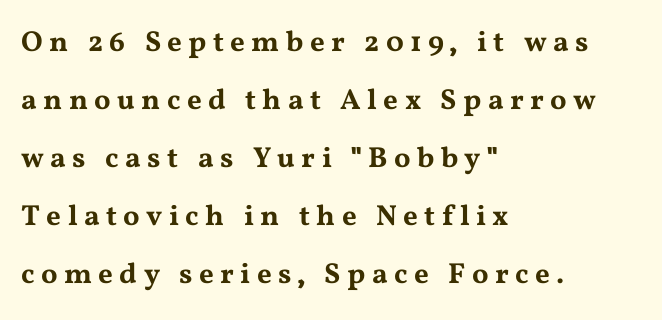
The image shows 29 px wide serif type, upright; set left-aligned, loose line spacing (2.0x), unusually wide letter spacing (+0.22 em), not underlined; medium stroke contrast and a medium x-height.
